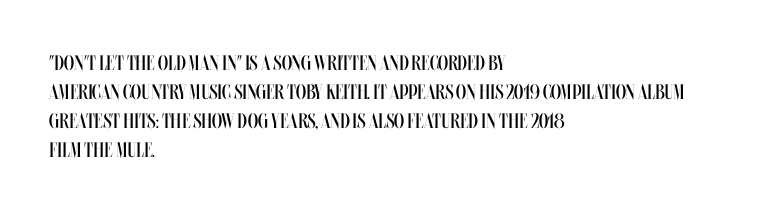
The image shows 21 px text type, upright; set left-aligned, normal line spacing (1.38x), normal letter spacing, not underlined.
